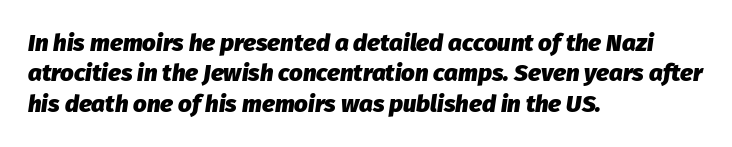
Q: Is the text bold? A: Yes.
Q: Is the text italic (slanted)? A: Yes, it leans right by about 8 degrees.
Q: Is the text underlined? A: No.
Q: How is the paragraph aligned? A: Left-aligned.
Q: Is the spacing between letters normal or unusually wide? A: Normal.
Q: Is the spacing between lines tight, normal or loose? A: Normal.
